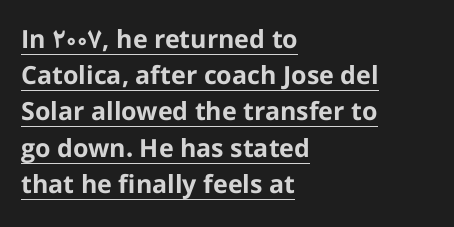
Q: Is the text bold? A: Yes.
Q: Is the text italic (slanted)? A: No, it is upright.
Q: Is the text underlined? A: Yes.
Q: How is the paragraph aligned? A: Left-aligned.
Q: Is the spacing between letters normal or unusually wide? A: Normal.
Q: Is the spacing between lines tight, normal or loose? A: Normal.
